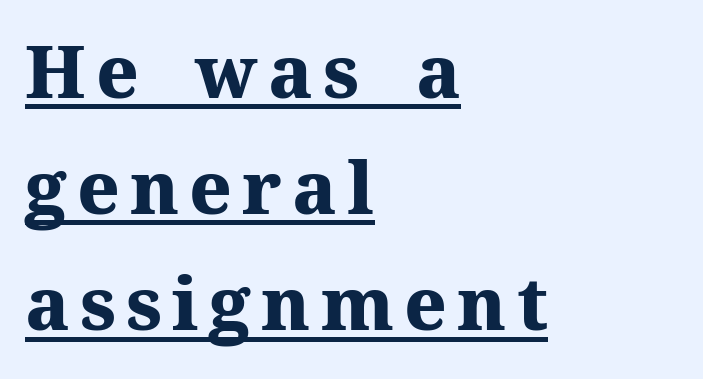
Q: Is the text bold? A: Yes.
Q: Is the text italic (slanted)? A: No, it is upright.
Q: Is the typeface a serif or a sans-serif typeface? A: Serif.
Q: Is the text underlined? A: Yes.
Q: How is the paragraph aligned? A: Left-aligned.
Q: Is the spacing between lines tight, normal or loose? A: Normal.
Q: Width (condensed, normal, or wide)? A: Normal.
Q: Stroke contrast? A: Medium.
Q: x-height? A: Medium.
Q: Monospaced? A: No.
